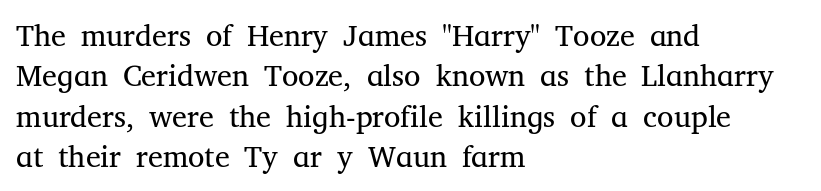
Q: Is the text bold? A: No.
Q: Is the text italic (slanted)? A: No, it is upright.
Q: Is the typeface a serif or a sans-serif typeface? A: Serif.
Q: Is the text underlined? A: No.
Q: How is the paragraph aligned? A: Left-aligned.
Q: Is the spacing between letters normal or unusually wide? A: Normal.
Q: Is the spacing between lines tight, normal or loose? A: Normal.
Q: Width (condensed, normal, or wide)? A: Normal.
Q: Stroke contrast? A: Medium.
Q: x-height? A: Medium.
Q: Monospaced? A: No.
